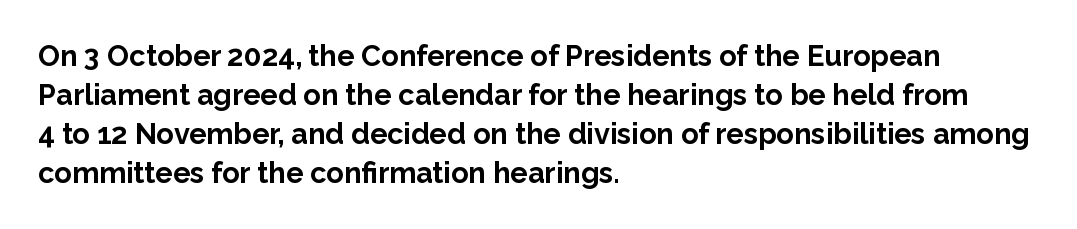
{"serif": "no", "italic": "no", "bold": "yes", "weight": "bold", "width": "normal", "stroke_contrast": "low", "x_height": "medium", "monospaced": "no", "underline": "no", "align": "left", "line_spacing": "normal", "line_spacing_ratio": 1.35, "letter_spacing": "normal", "letter_spacing_em": 0.0, "glyph_px": 29}
